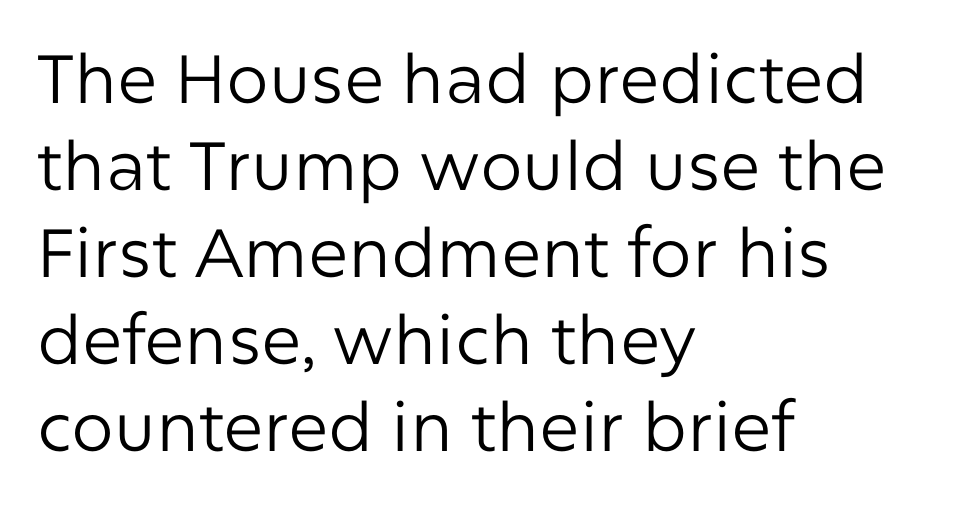
{"serif": "no", "italic": "no", "bold": "no", "weight": "regular", "width": "normal", "stroke_contrast": "low", "x_height": "medium", "monospaced": "no", "underline": "no", "align": "left", "line_spacing": "normal", "line_spacing_ratio": 1.28, "letter_spacing": "normal", "letter_spacing_em": 0.0, "glyph_px": 68}
